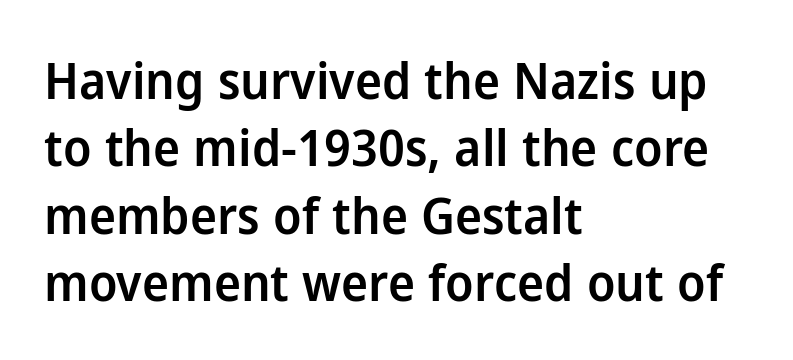
Q: Is the text bold? A: Semi-bold.
Q: Is the text italic (slanted)? A: No, it is upright.
Q: Is the typeface a serif or a sans-serif typeface? A: Sans-serif.
Q: Is the text underlined? A: No.
Q: How is the paragraph aligned? A: Left-aligned.
Q: Is the spacing between letters normal or unusually wide? A: Normal.
Q: Is the spacing between lines tight, normal or loose? A: Normal.
Q: Width (condensed, normal, or wide)? A: Normal.
Q: Stroke contrast? A: Low.
Q: x-height? A: Medium.
Q: Monospaced? A: No.
